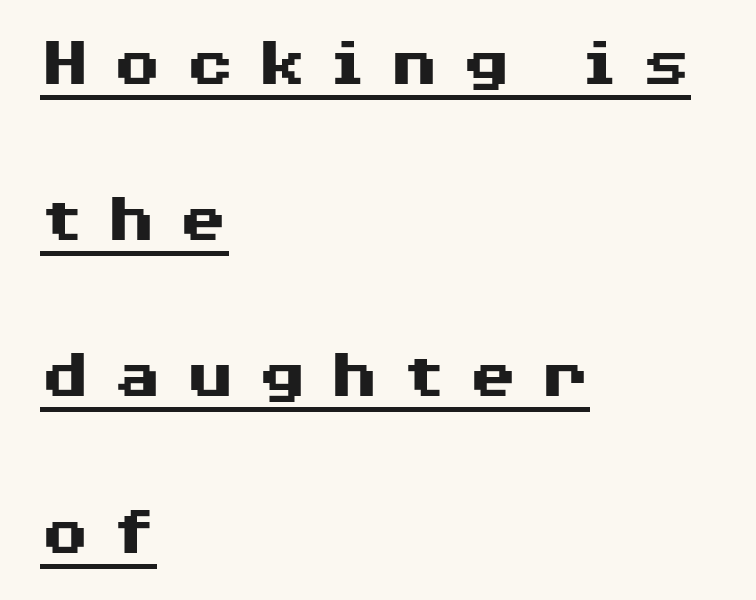
Q: Is the text bold? A: Yes.
Q: Is the text italic (slanted)? A: No, it is upright.
Q: Is the typeface a serif or a sans-serif typeface? A: Sans-serif.
Q: Is the text underlined? A: Yes.
Q: How is the paragraph aligned? A: Left-aligned.
Q: Is the spacing between letters normal or unusually wide? A: Unusually wide.
Q: Is the spacing between lines tight, normal or loose? A: Loose.
Q: Width (condensed, normal, or wide)? A: Wide.
Q: Stroke contrast? A: Medium.
Q: x-height? A: Medium.
Q: Monospaced? A: No.
